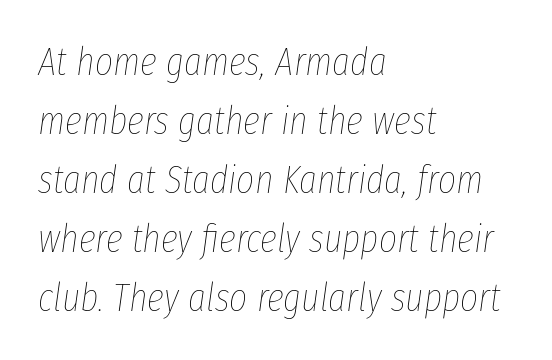
The image shows 39 px thin, condensed type, italic (leaning right); set left-aligned, normal line spacing (1.51x), normal letter spacing, not underlined; low stroke contrast and a medium x-height.
